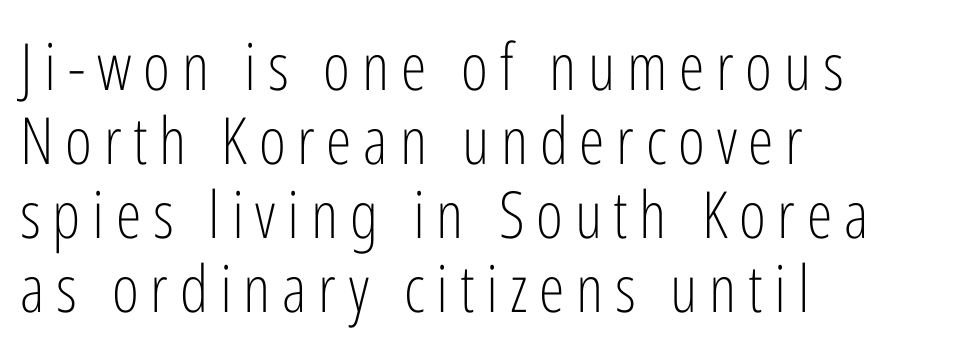
Q: Is the text bold? A: No.
Q: Is the text italic (slanted)? A: No, it is upright.
Q: Is the typeface a serif or a sans-serif typeface? A: Sans-serif.
Q: Is the text underlined? A: No.
Q: How is the paragraph aligned? A: Left-aligned.
Q: Is the spacing between lines tight, normal or loose? A: Tight.
Q: Width (condensed, normal, or wide)? A: Condensed.
Q: Stroke contrast? A: Low.
Q: x-height? A: Medium.
Q: Monospaced? A: No.
